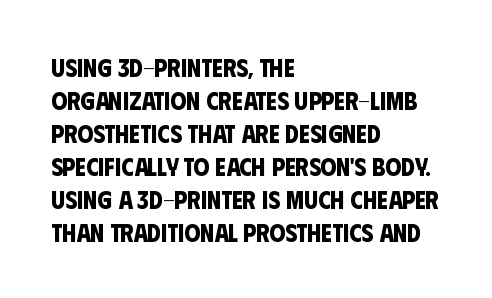
The image shows 25 px bold type; set left-aligned, normal line spacing (1.32x), normal letter spacing, not underlined.
